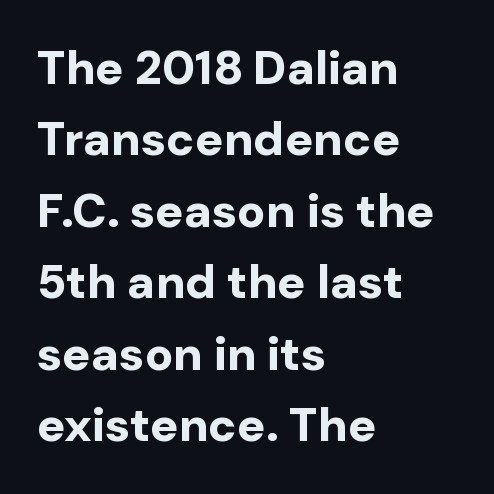
The image shows 47 px bold sans-serif type, upright; set left-aligned, normal line spacing (1.52x), normal letter spacing, not underlined; low stroke contrast and a medium x-height.
